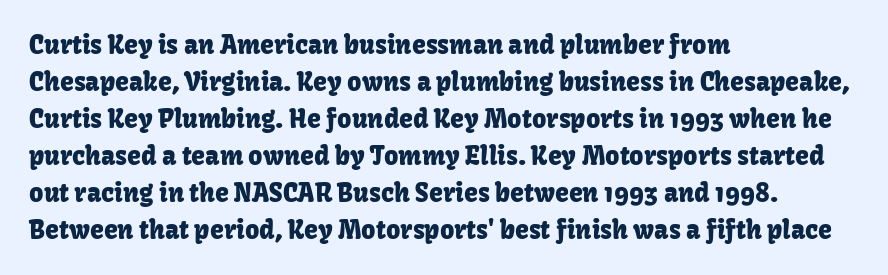
{"italic": "no", "underline": "no", "align": "left", "line_spacing": "normal", "line_spacing_ratio": 1.48, "letter_spacing": "normal", "letter_spacing_em": 0.0, "glyph_px": 25}
